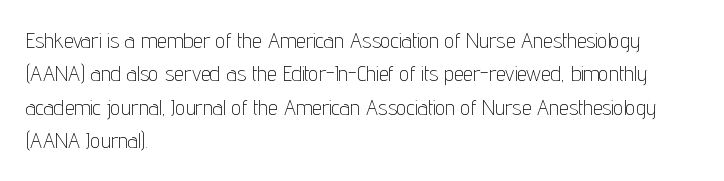
The image shows 22 px text type, upright; set left-aligned, normal line spacing (1.52x), normal letter spacing, not underlined.
